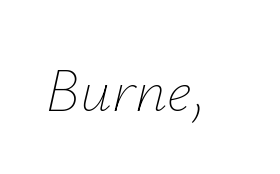
{"italic": "yes", "lean": "right", "slant_degrees": 12, "bold": "no", "weight": "thin", "width": "normal", "stroke_contrast": "low", "x_height": "small", "monospaced": "no", "underline": "no", "letter_spacing": "normal", "letter_spacing_em": 0.0, "glyph_px": 63}
